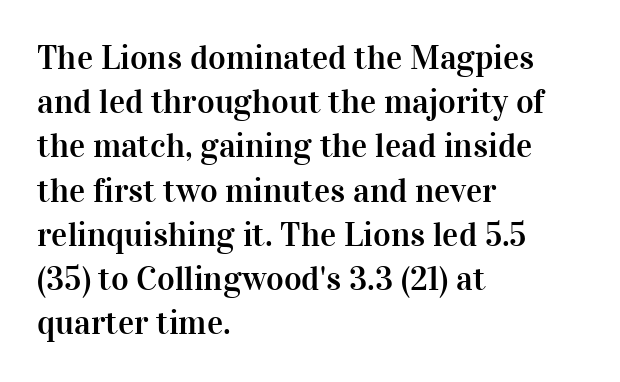
{"serif": "yes", "italic": "no", "width": "normal", "stroke_contrast": "high", "x_height": "medium", "monospaced": "no", "underline": "no", "align": "left", "line_spacing": "normal", "line_spacing_ratio": 1.3, "letter_spacing": "normal", "letter_spacing_em": 0.0, "glyph_px": 34}
